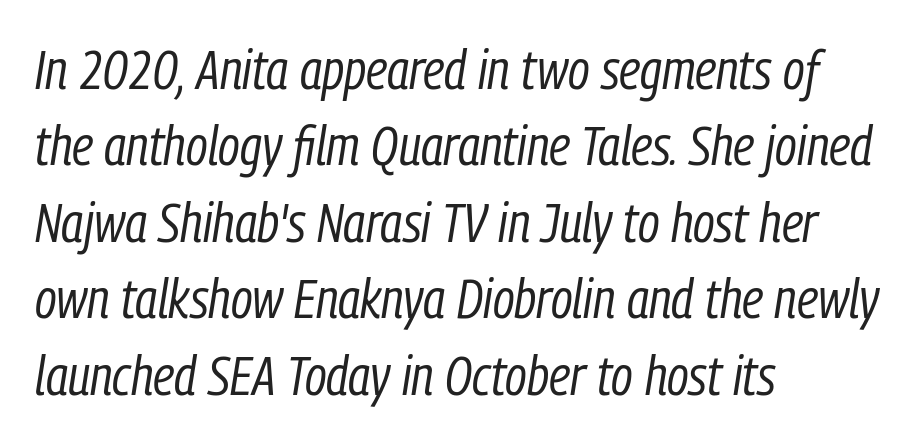
Q: Is the text bold? A: No.
Q: Is the text italic (slanted)? A: Yes, it leans right by about 9 degrees.
Q: Is the text underlined? A: No.
Q: How is the paragraph aligned? A: Left-aligned.
Q: Is the spacing between letters normal or unusually wide? A: Normal.
Q: Is the spacing between lines tight, normal or loose? A: Normal.
Q: Width (condensed, normal, or wide)? A: Condensed.
Q: Stroke contrast? A: Low.
Q: x-height? A: Medium.
Q: Monospaced? A: No.
